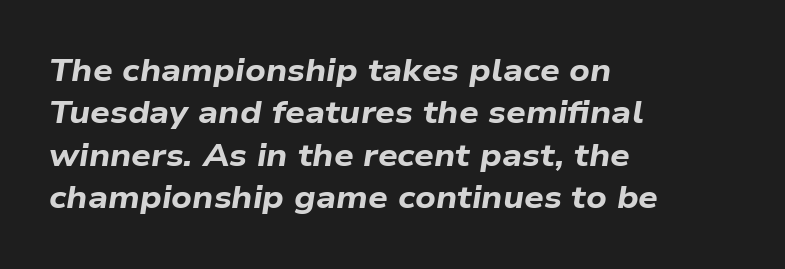
The face used here has a pronounced slope to its letters. Set as a true bold cut, around the 700 mark. These lines are rendered in a variable-pitch font. Decoration check: the copy has no underline.
